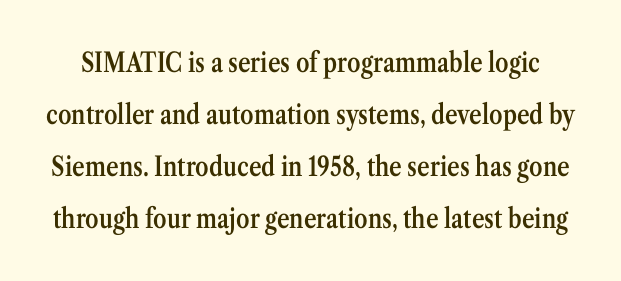
The image shows 27 px text type, upright; set loose line spacing (1.92x), normal letter spacing, not underlined.
